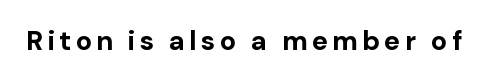
Q: Is the text bold? A: Yes.
Q: Is the text italic (slanted)? A: No, it is upright.
Q: Is the text underlined? A: No.
